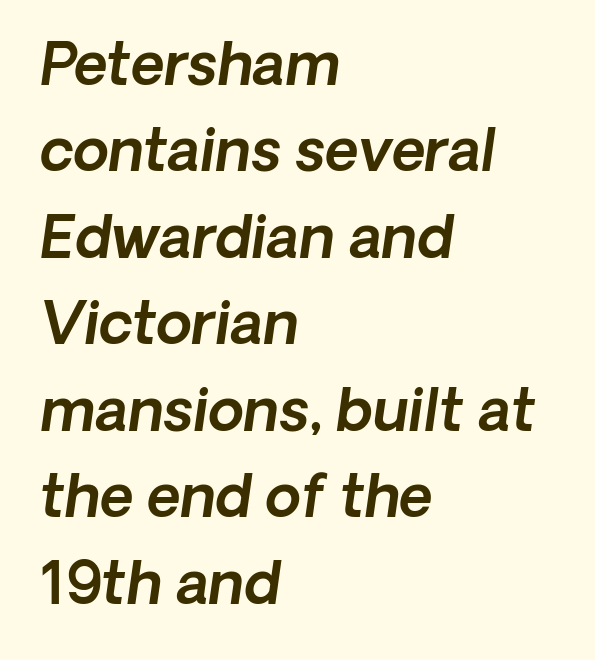
Q: Is the text italic (slanted)? A: Yes, it leans right by about 8 degrees.
Q: Is the text underlined? A: No.
Q: How is the paragraph aligned? A: Left-aligned.
Q: Is the spacing between letters normal or unusually wide? A: Normal.
Q: Is the spacing between lines tight, normal or loose? A: Normal.
Q: Width (condensed, normal, or wide)? A: Normal.
Q: x-height? A: Medium.
Q: Monospaced? A: No.
